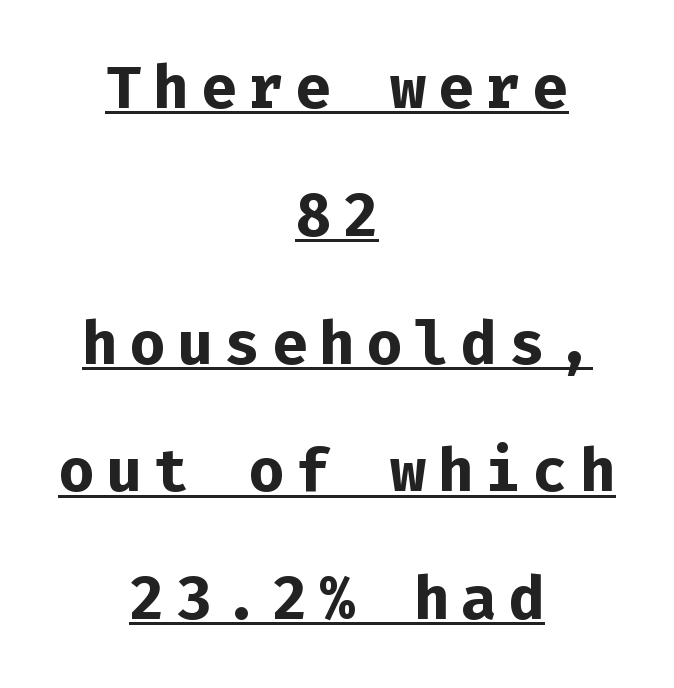
Q: Is the text bold? A: Yes.
Q: Is the text italic (slanted)? A: No, it is upright.
Q: Is the typeface a serif or a sans-serif typeface? A: Sans-serif.
Q: Is the text underlined? A: Yes.
Q: How is the paragraph aligned? A: Centered.
Q: Is the spacing between lines tight, normal or loose? A: Loose.
Q: Width (condensed, normal, or wide)? A: Normal.
Q: Stroke contrast? A: Low.
Q: x-height? A: Medium.
Q: Monospaced? A: Yes.
